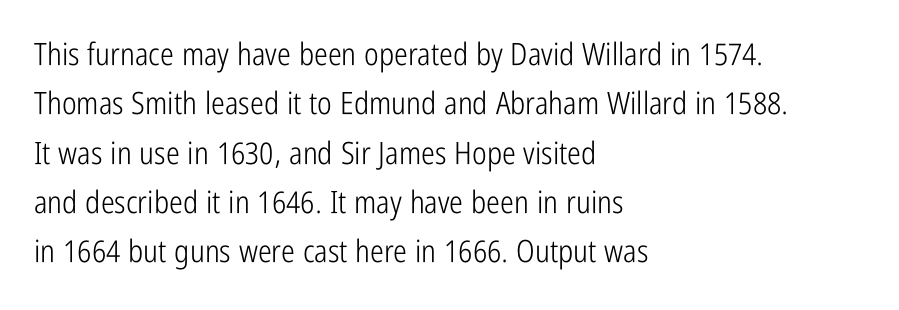
This reads as an unemphasized weight, regular at the heaviest. The face used here is a sans, in the tradition of grotesques and geometrics. Each new line begins a customary step beneath the previous one. Varying glyph widths throughout — classic text-font behaviour. Descenders are the only things crossing below the line.
